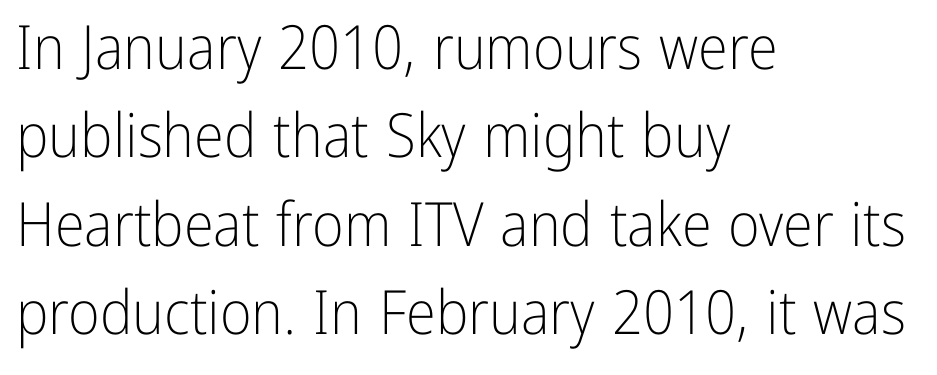
The image shows 61 px light, condensed sans-serif type, upright; set left-aligned, normal line spacing (1.45x), normal letter spacing, not underlined; low stroke contrast and a medium x-height.
